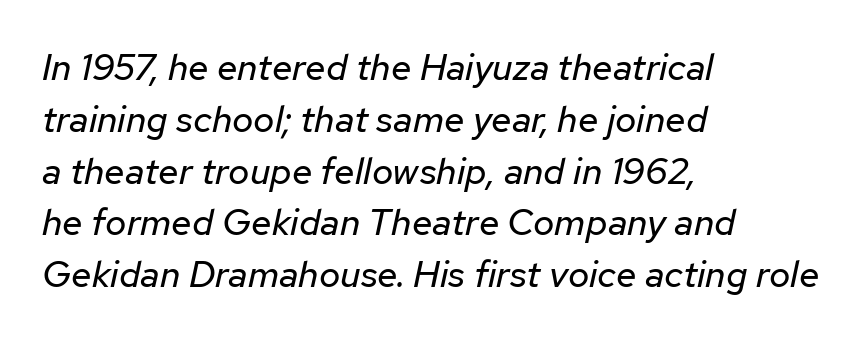
Honestly, the row spacing looks completely unremarkable. The words here are not underlined. If you drew a line through each stem, it would be angled. The letters advance in unequal steps, a hallmark of proportional type. Horizontally, the lines are justified to the leading edge only. The letters look calm and open, with moderate or lighter stems.
